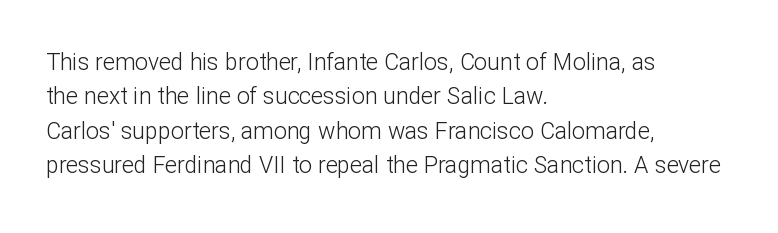
{"italic": "no", "bold": "no", "underline": "no", "align": "left", "line_spacing": "normal", "line_spacing_ratio": 1.5, "letter_spacing": "normal", "letter_spacing_em": 0.0, "glyph_px": 23}
